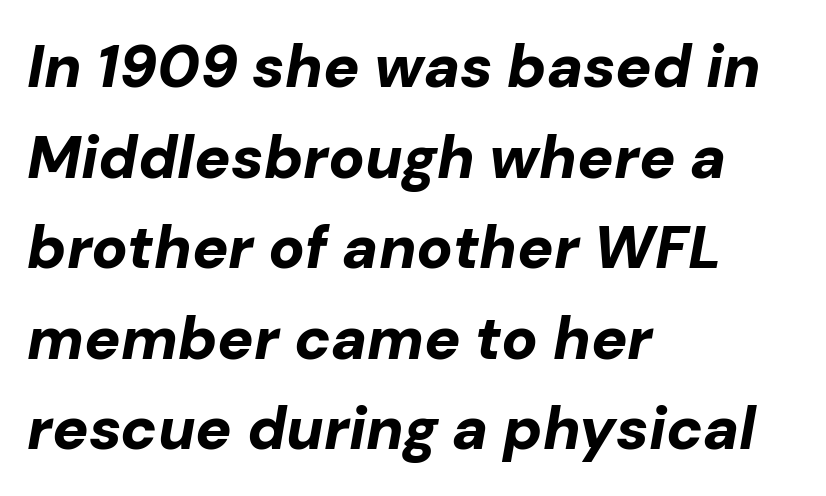
Q: Is the text bold? A: Yes.
Q: Is the text italic (slanted)? A: Yes, it leans right by about 10 degrees.
Q: Is the text underlined? A: No.
Q: How is the paragraph aligned? A: Left-aligned.
Q: Is the spacing between letters normal or unusually wide? A: Normal.
Q: Is the spacing between lines tight, normal or loose? A: Normal.
Q: Width (condensed, normal, or wide)? A: Normal.
Q: Stroke contrast? A: Low.
Q: x-height? A: Medium.
Q: Monospaced? A: No.
